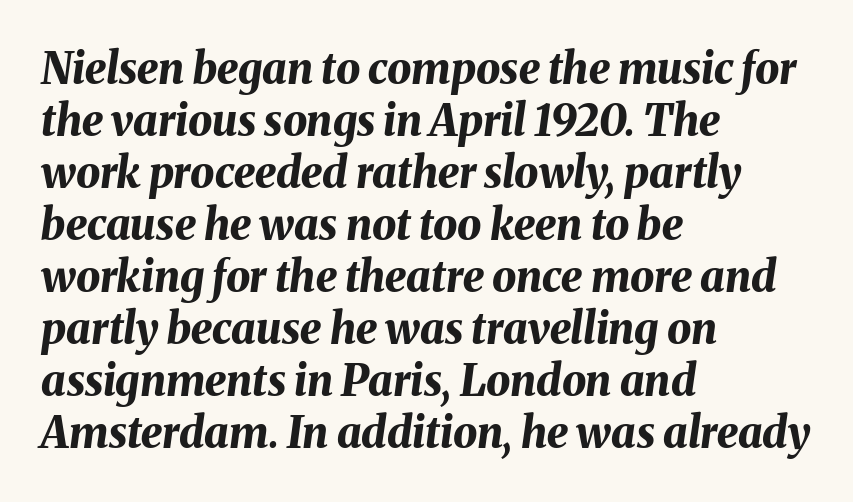
These lines are rendered in a variable-pitch font. Each glyph is drawn with heavy, bold strokes. All the whitespace from short lines collects on the right. A clean baseline with only descenders dipping below it. The rendering keeps characters at their native spacing. The passage shown leans; its letterforms are oblique.
